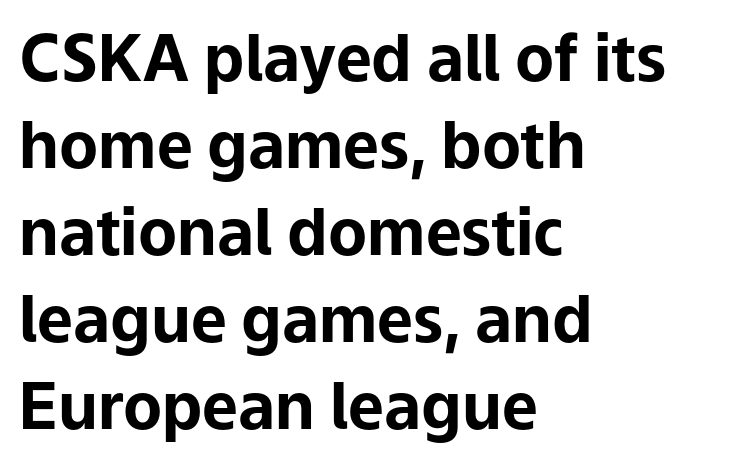
Q: Is the text bold? A: Yes.
Q: Is the text italic (slanted)? A: No, it is upright.
Q: Is the typeface a serif or a sans-serif typeface? A: Sans-serif.
Q: Is the text underlined? A: No.
Q: How is the paragraph aligned? A: Left-aligned.
Q: Is the spacing between letters normal or unusually wide? A: Normal.
Q: Is the spacing between lines tight, normal or loose? A: Normal.
Q: Width (condensed, normal, or wide)? A: Normal.
Q: Stroke contrast? A: Low.
Q: x-height? A: Medium.
Q: Monospaced? A: No.
